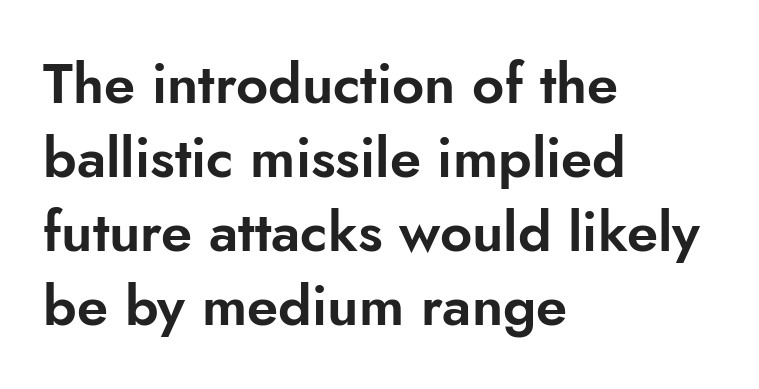
{"serif": "no", "italic": "no", "width": "normal", "stroke_contrast": "low", "x_height": "small", "monospaced": "no", "underline": "no", "align": "left", "line_spacing": "normal", "line_spacing_ratio": 1.32, "letter_spacing": "normal", "letter_spacing_em": 0.0, "glyph_px": 56}
